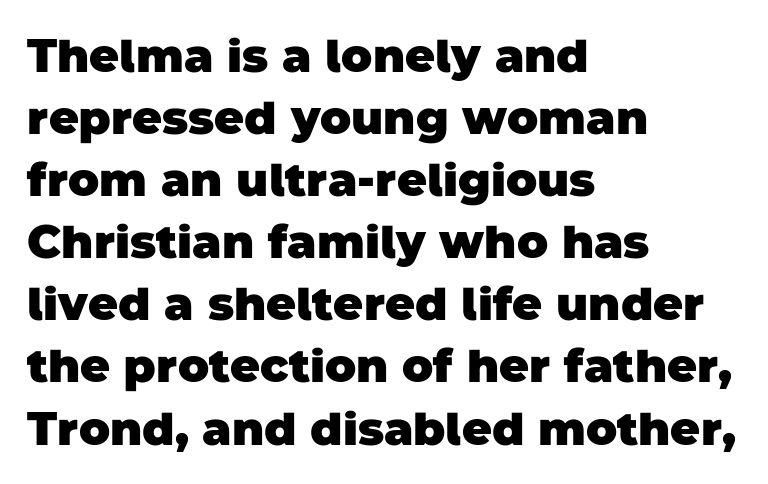
The image shows 46 px heavy sans-serif type; set left-aligned, normal line spacing (1.35x), normal letter spacing, not underlined; low stroke contrast and a large x-height.
